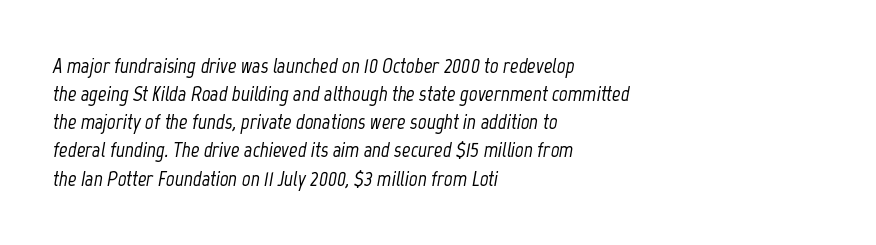
Type without underlining. A typesetter would call this leading conventional body-copy spacing. All the whitespace from short lines collects on the right. Look at the tracking — it's just the regular setting, nothing added. Italic: yes, the glyphs are oblique.
